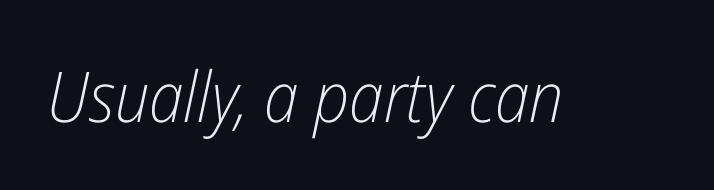
{"italic": "yes", "lean": "right", "slant_degrees": 12, "bold": "no", "weight": "light", "width": "condensed", "stroke_contrast": "low", "x_height": "medium", "monospaced": "no", "underline": "no", "letter_spacing": "normal", "letter_spacing_em": 0.0, "glyph_px": 70}
